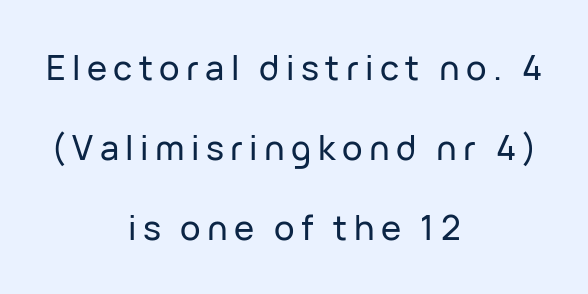
The image shows 34 px sans-serif type, upright; set centered, loose line spacing (2.35x), not underlined; low stroke contrast and a medium x-height.
